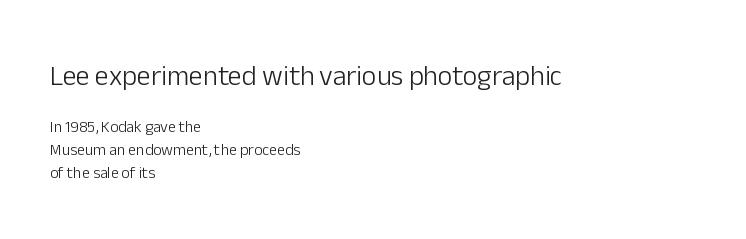
The compositor pushed each line to the left boundary. The letters in the upper block stand taller than those in the block below. The leading is moderate, giving the passage an even texture. Italic: no, the glyphs are upright roman. The baseline area is clear.
